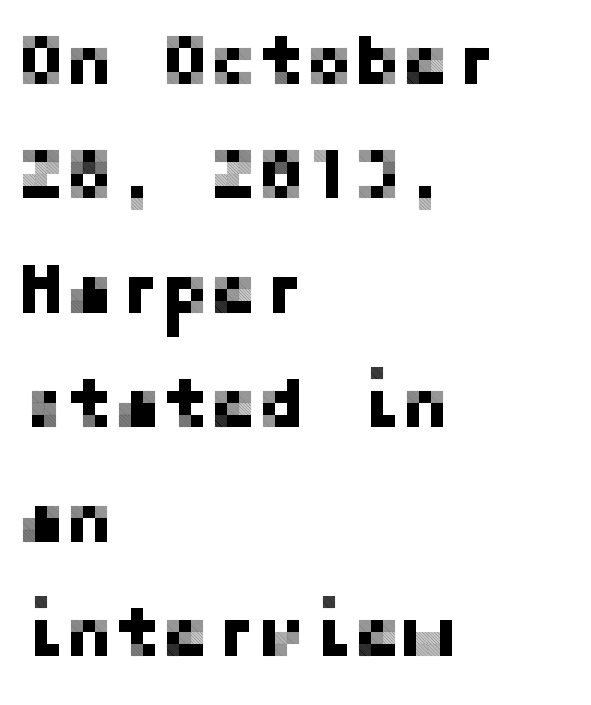
{"serif": "no", "italic": "no", "width": "normal", "stroke_contrast": "low", "x_height": "medium", "underline": "no", "align": "left", "line_spacing": "normal", "line_spacing_ratio": 1.59, "letter_spacing": "normal", "letter_spacing_em": 0.0, "glyph_px": 72}
